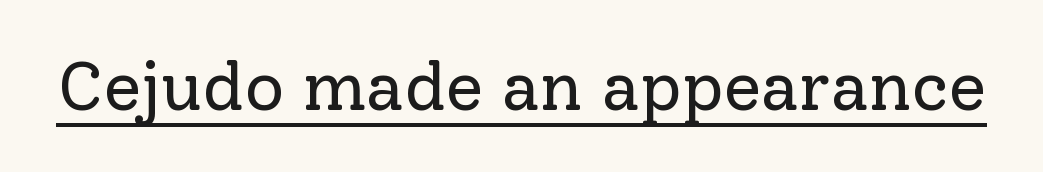
The image shows 69 px regular-weight serif type, upright; set normal letter spacing, underlined; low stroke contrast and a medium x-height.
